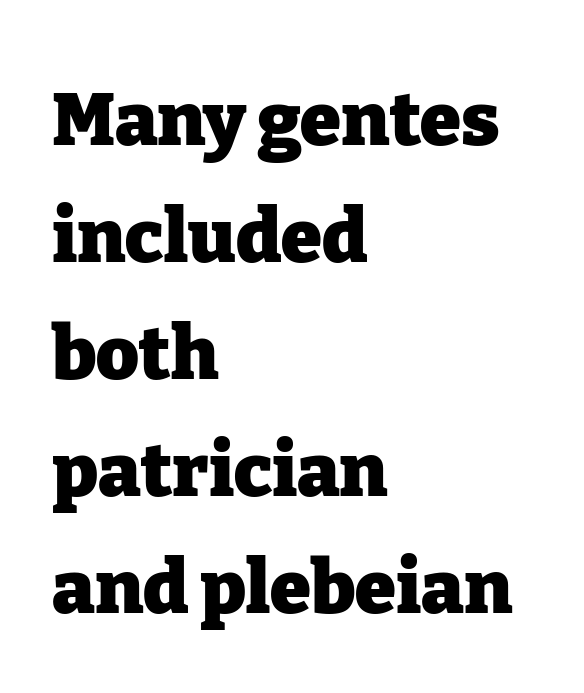
{"serif": "yes", "italic": "no", "bold": "yes", "weight": "heavy", "width": "normal", "stroke_contrast": "low", "x_height": "medium", "monospaced": "no", "underline": "no", "align": "left", "line_spacing": "normal", "line_spacing_ratio": 1.58, "letter_spacing": "normal", "letter_spacing_em": 0.0, "glyph_px": 74}
